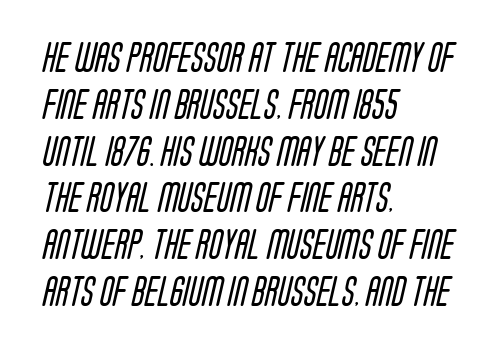
The image shows 30 px regular-weight, condensed sans-serif type; set left-aligned, normal line spacing (1.56x), normal letter spacing, not underlined; low stroke contrast and a large x-height.
